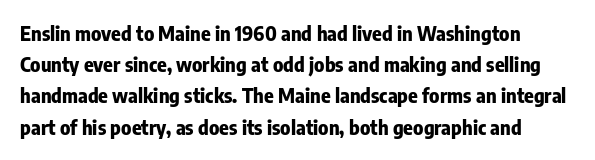
Q: Is the text bold? A: Yes.
Q: Is the text italic (slanted)? A: No, it is upright.
Q: Is the text underlined? A: No.
Q: Is the spacing between letters normal or unusually wide? A: Normal.
Q: Is the spacing between lines tight, normal or loose? A: Normal.
